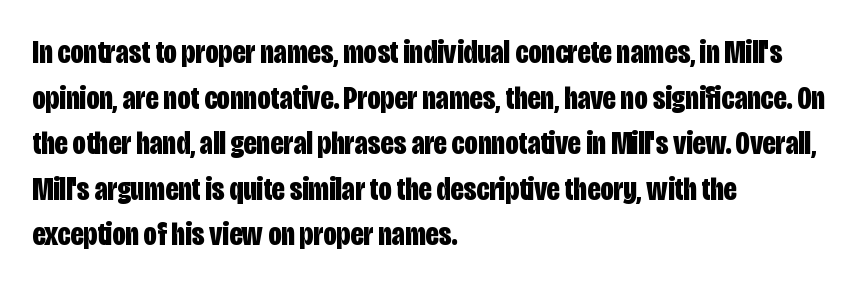
{"serif": "no", "italic": "no", "bold": "yes", "weight": "bold", "width": "condensed", "stroke_contrast": "low", "x_height": "large", "monospaced": "no", "underline": "no", "align": "left", "line_spacing": "normal", "line_spacing_ratio": 1.38, "letter_spacing": "normal", "letter_spacing_em": 0.0, "glyph_px": 33}
